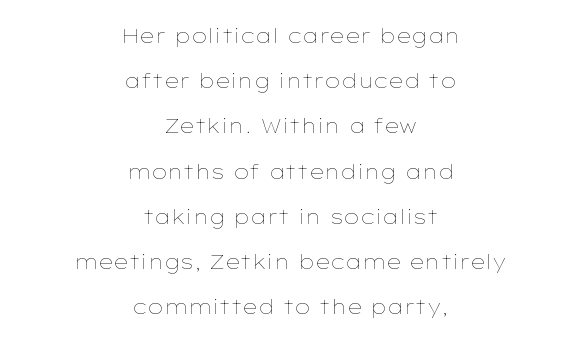
No extra ink here — the face is not bold. Quick note: not italic, upright. This rendering uses center alignment, leaving both contours irregular but symmetric. Underlining? Definitely not there.
